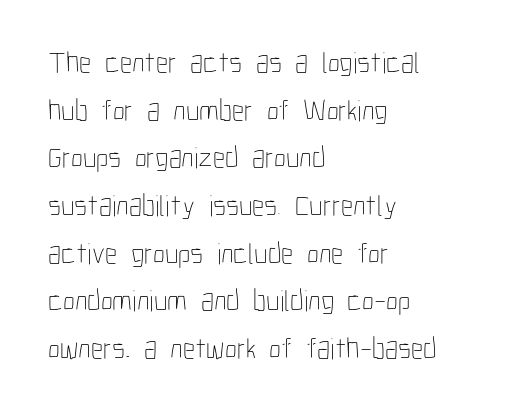
{"italic": "no", "bold": "no", "weight": "thin", "width": "condensed", "stroke_contrast": "low", "x_height": "medium", "monospaced": "no", "underline": "no", "align": "left", "line_spacing": "normal", "line_spacing_ratio": 1.59, "letter_spacing": "normal", "letter_spacing_em": 0.0, "glyph_px": 30}
